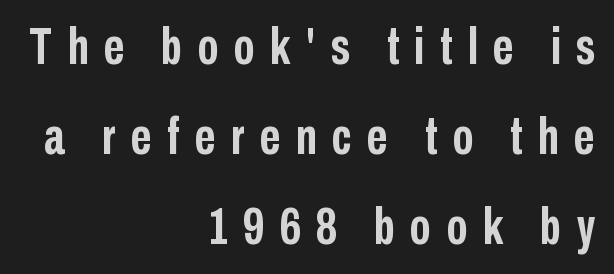
Q: Is the text bold? A: Yes.
Q: Is the text italic (slanted)? A: No, it is upright.
Q: Is the typeface a serif or a sans-serif typeface? A: Sans-serif.
Q: Is the text underlined? A: No.
Q: How is the paragraph aligned? A: Right-aligned.
Q: Is the spacing between letters normal or unusually wide? A: Unusually wide.
Q: Width (condensed, normal, or wide)? A: Condensed.
Q: Stroke contrast? A: Low.
Q: x-height? A: Medium.
Q: Monospaced? A: No.
